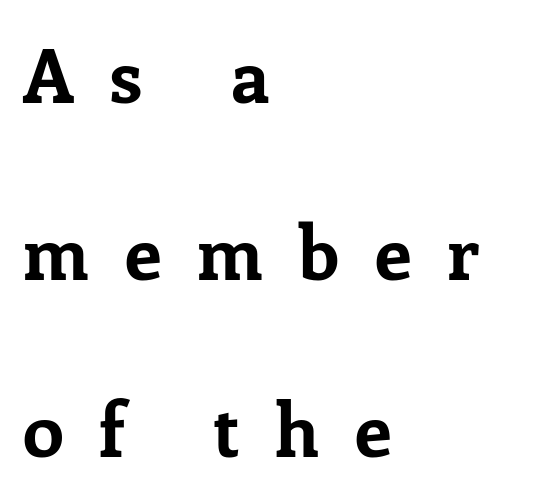
The image shows 74 px bold serif type, upright; set left-aligned, loose line spacing (2.39x), unusually wide letter spacing (+0.48 em), not underlined; low stroke contrast and a medium x-height.
